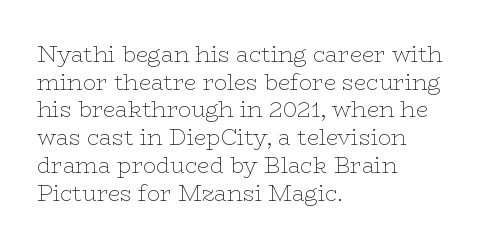
Q: Is the text bold? A: No.
Q: Is the text italic (slanted)? A: No, it is upright.
Q: Is the text underlined? A: No.
Q: How is the paragraph aligned? A: Left-aligned.
Q: Is the spacing between letters normal or unusually wide? A: Normal.
Q: Is the spacing between lines tight, normal or loose? A: Normal.
